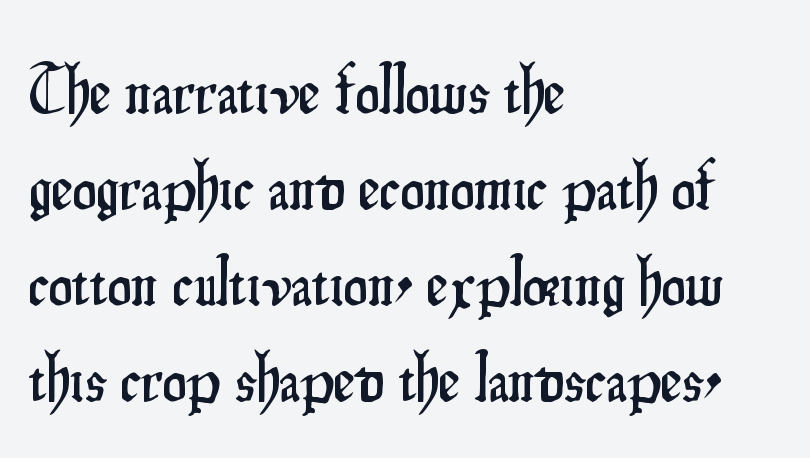
Evenly set lines give the paragraph a standard silhouette. Nope, no serifs anywhere on these letters. Is the block centered? No — it sits flush against the left margin. Here the designer chose a conventional face with non-uniform glyph widths. Does extra space separate the letters? No, they use regular spacing.
